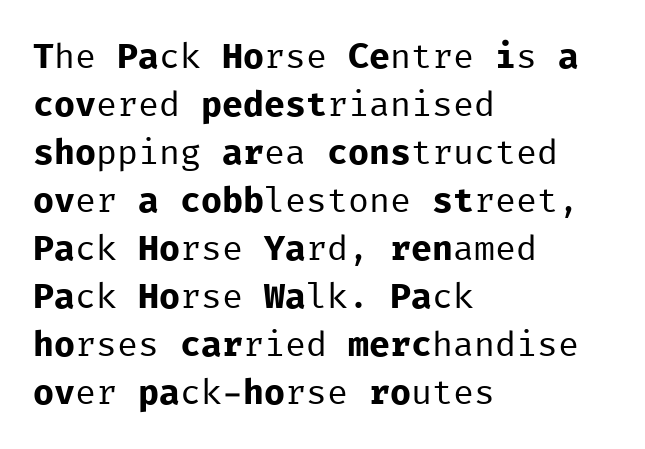
The image shows 35 px regular-weight sans-serif type, upright, monospaced; set left-aligned, normal line spacing (1.37x), normal letter spacing, not underlined; low stroke contrast and a medium x-height.
